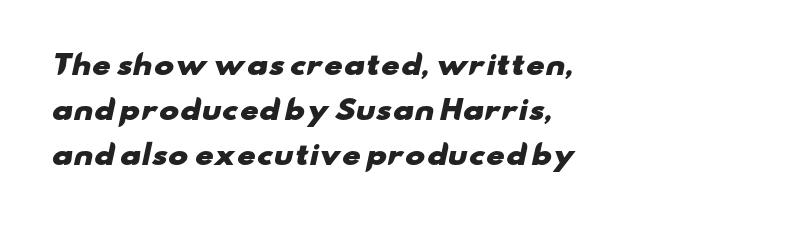
{"bold": "yes", "underline": "no", "align": "left", "line_spacing": "normal", "line_spacing_ratio": 1.66, "letter_spacing": "normal", "letter_spacing_em": 0.0, "glyph_px": 27}
